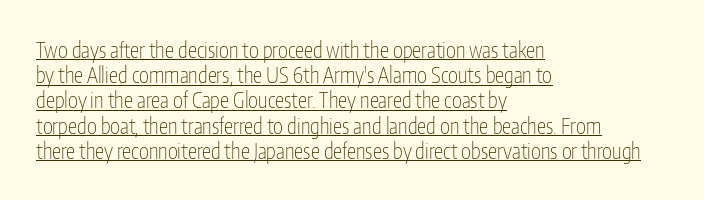
Default kerning and tracking; the words read as compact shapes. Unbolded letterforms with no extra heft. The string is rendered with underlining switched on. Does the lettering tilt? It doesn't — this is upright. The rag falls on the right side of this text block.
